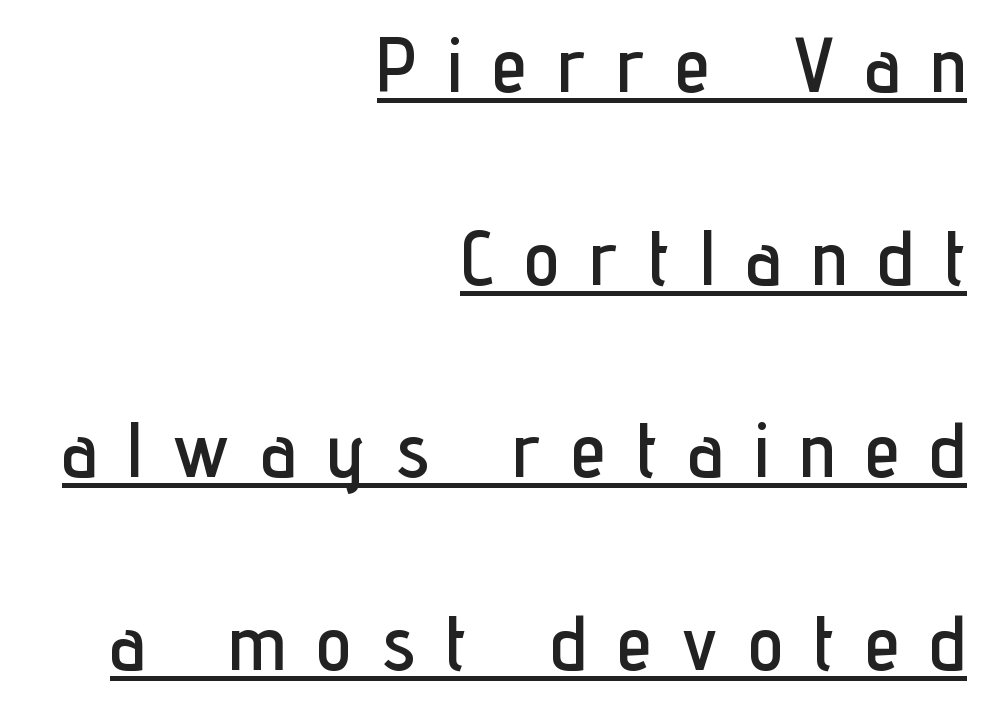
Q: Is the text italic (slanted)? A: No, it is upright.
Q: Is the typeface a serif or a sans-serif typeface? A: Sans-serif.
Q: Is the text underlined? A: Yes.
Q: How is the paragraph aligned? A: Right-aligned.
Q: Is the spacing between letters normal or unusually wide? A: Unusually wide.
Q: Is the spacing between lines tight, normal or loose? A: Loose.
Q: Width (condensed, normal, or wide)? A: Condensed.
Q: Stroke contrast? A: Low.
Q: x-height? A: Medium.
Q: Monospaced? A: No.
